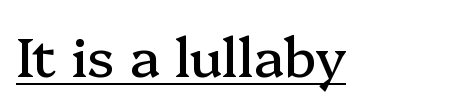
The image shows 54 px serif type, upright; set normal letter spacing, underlined; medium stroke contrast and a medium x-height.
